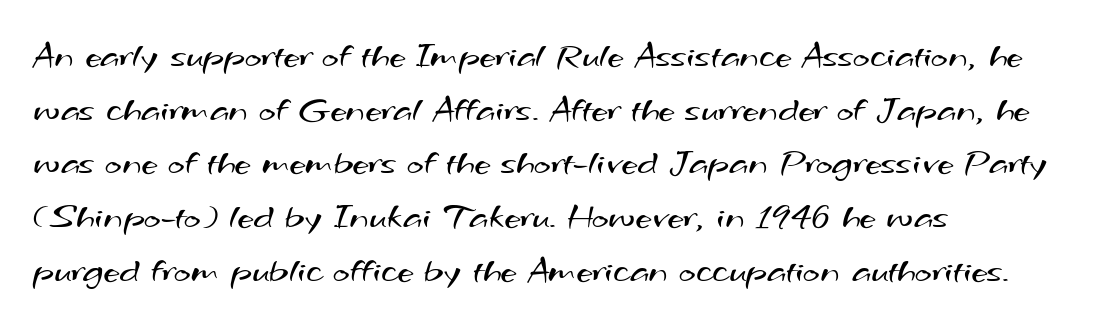
Descenders hang freely into open space. No letter is thick-stroked: the sample isn't bold. Regarding serifs, this sample does without them. The rendering uses natural spacing where letterforms have individual widths. The line texture is even and compact thanks to regular tracking.
